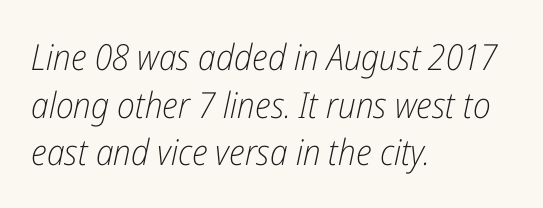
Q: Is the text bold? A: No.
Q: Is the text italic (slanted)? A: Yes, it leans right by about 12 degrees.
Q: Is the text underlined? A: No.
Q: How is the paragraph aligned? A: Left-aligned.
Q: Is the spacing between letters normal or unusually wide? A: Normal.
Q: Is the spacing between lines tight, normal or loose? A: Normal.
Q: Width (condensed, normal, or wide)? A: Condensed.
Q: Stroke contrast? A: Low.
Q: x-height? A: Medium.
Q: Monospaced? A: No.
